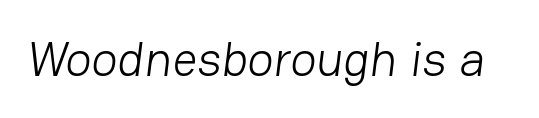
Nothing heavy about these letters — not bold at all. In terms of letterform style, serifs are entirely absent. The passage shown has conventional tracking throughout. Glance below the letters and you will spot only blank space. These lines are rendered in a variable-pitch font.
